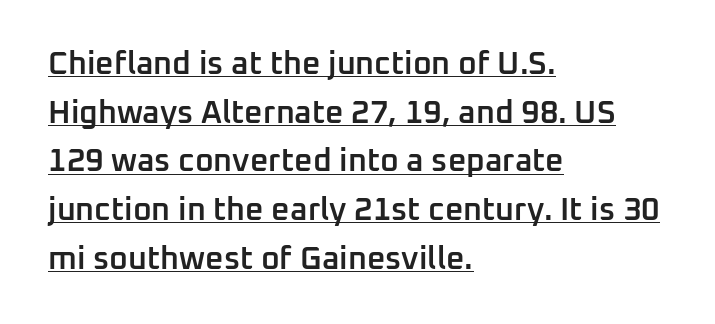
The image shows 32 px semibold sans-serif type, upright; set left-aligned, normal line spacing (1.52x), normal letter spacing, underlined; low stroke contrast and a medium x-height.
